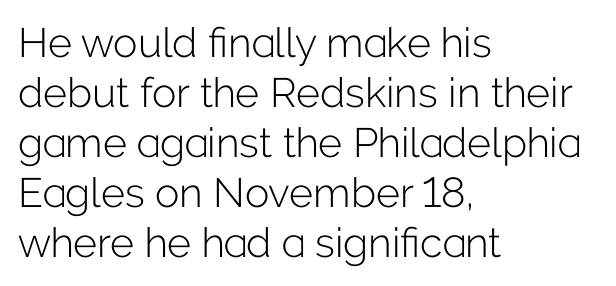
Q: Is the text bold? A: No.
Q: Is the text italic (slanted)? A: No, it is upright.
Q: Is the typeface a serif or a sans-serif typeface? A: Sans-serif.
Q: Is the text underlined? A: No.
Q: How is the paragraph aligned? A: Left-aligned.
Q: Is the spacing between letters normal or unusually wide? A: Normal.
Q: Width (condensed, normal, or wide)? A: Normal.
Q: Stroke contrast? A: Low.
Q: x-height? A: Medium.
Q: Monospaced? A: No.
